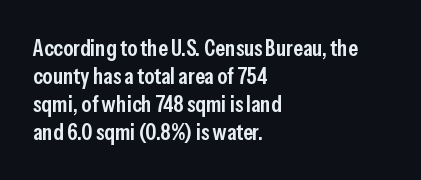
The image shows 23 px text type, upright; set left-aligned, line spacing 1.22x, normal letter spacing, not underlined.
